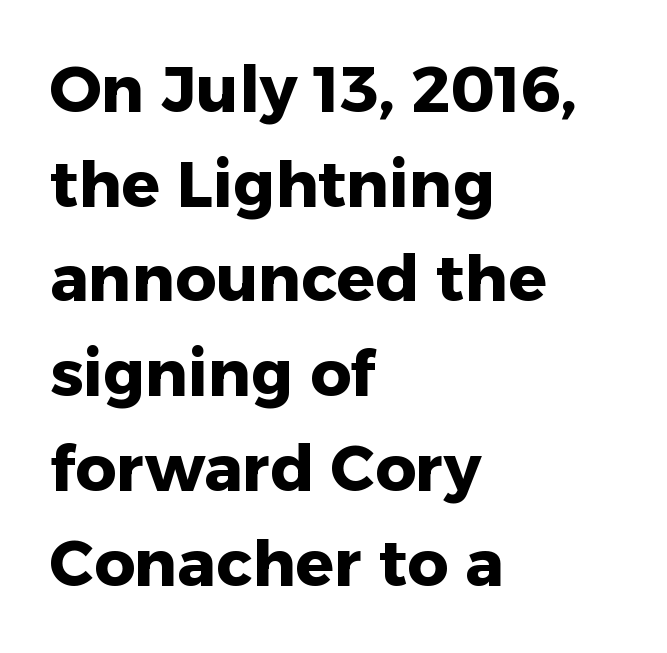
{"serif": "no", "italic": "no", "bold": "yes", "weight": "heavy", "width": "normal", "stroke_contrast": "low", "x_height": "medium", "monospaced": "no", "underline": "no", "align": "left", "line_spacing": "normal", "line_spacing_ratio": 1.48, "letter_spacing": "normal", "letter_spacing_em": 0.0, "glyph_px": 64}
